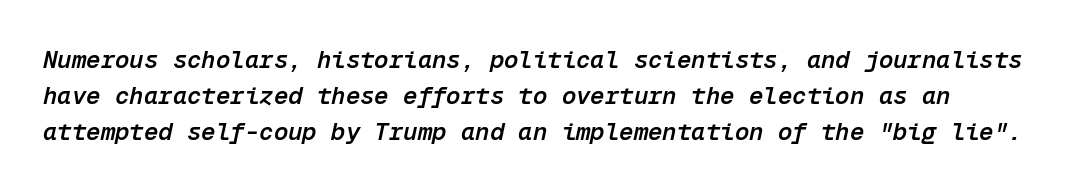
{"italic": "yes", "lean": "right", "slant_degrees": 12, "bold": "semi", "underline": "no", "line_spacing": "normal", "line_spacing_ratio": 1.5, "letter_spacing": "normal", "letter_spacing_em": 0.0, "glyph_px": 24}
